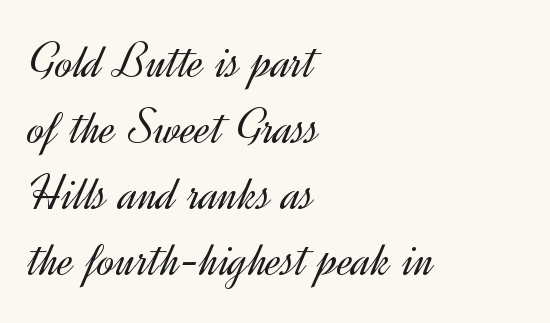
These lines are composed in type without serifs. Varying glyph widths throughout — classic text-font behaviour. Whoever set this chose a conventional vertical rhythm. Clear beneath every line of the passage. The typeface has the unassuming heft of standard copy or less. This rendering uses left alignment, leaving the right contour irregular.
